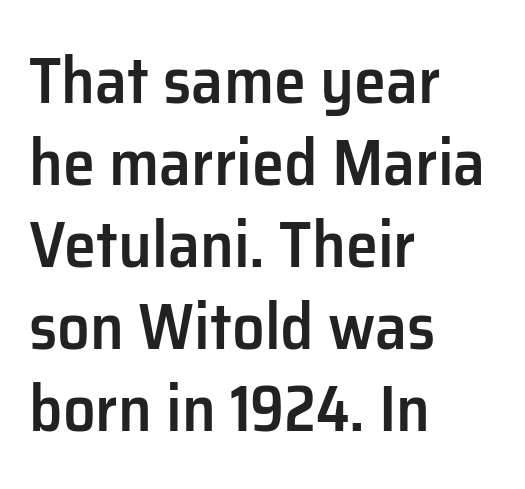
Q: Is the text bold? A: Semi-bold.
Q: Is the text italic (slanted)? A: No, it is upright.
Q: Is the typeface a serif or a sans-serif typeface? A: Sans-serif.
Q: Is the text underlined? A: No.
Q: How is the paragraph aligned? A: Left-aligned.
Q: Is the spacing between letters normal or unusually wide? A: Normal.
Q: Is the spacing between lines tight, normal or loose? A: Normal.
Q: Width (condensed, normal, or wide)? A: Normal.
Q: Stroke contrast? A: Low.
Q: x-height? A: Medium.
Q: Monospaced? A: No.
